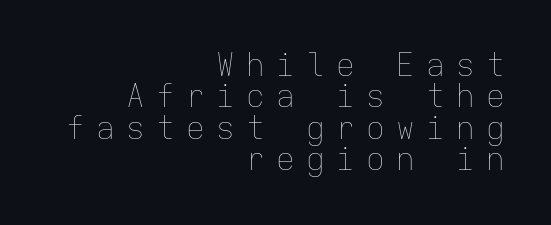
Fixed-width glyphs throughout — classic coding-font behaviour. Any mark beneath the type? The region is blank. The passage shown stacks its lines with hardly any gap. Notice how the stems are strictly vertical — no italics here. Where is the straight margin? On the right.
